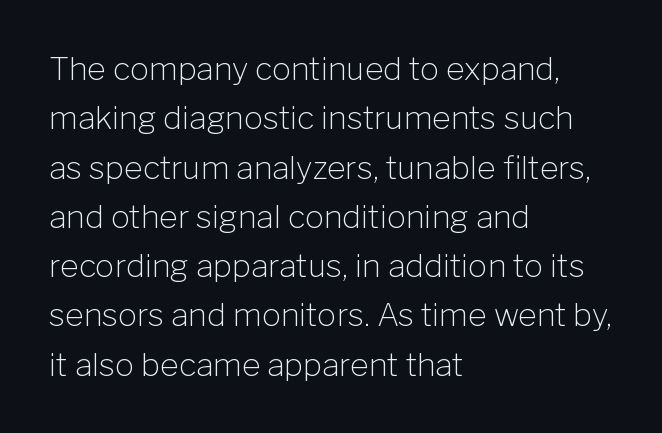
The rendering shows plain stroke endings on the letterforms — a sans-serif design. Stem width sits at or under what a default text font uses. Line spacing here is normal. Nobody drew a line under any word here. Tracking here is standard; glyphs follow each other at the usual distance. Note the varied advance widths — an 'i' is clearly narrower than an 'm'.
